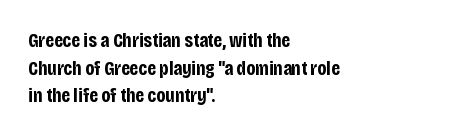
Q: Is the text bold? A: Yes.
Q: Is the text italic (slanted)? A: No, it is upright.
Q: Is the text underlined? A: No.
Q: How is the paragraph aligned? A: Left-aligned.
Q: Is the spacing between letters normal or unusually wide? A: Normal.
Q: Is the spacing between lines tight, normal or loose? A: Normal.
